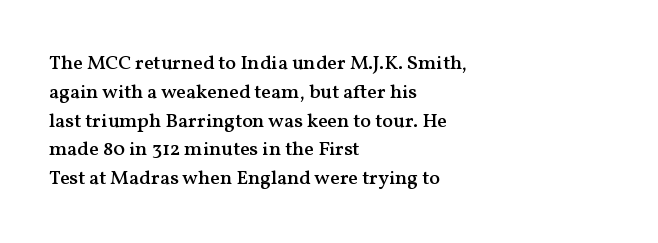
Q: Is the text bold? A: Semi-bold.
Q: Is the text italic (slanted)? A: No, it is upright.
Q: Is the text underlined? A: No.
Q: How is the paragraph aligned? A: Left-aligned.
Q: Is the spacing between letters normal or unusually wide? A: Normal.
Q: Is the spacing between lines tight, normal or loose? A: Normal.
